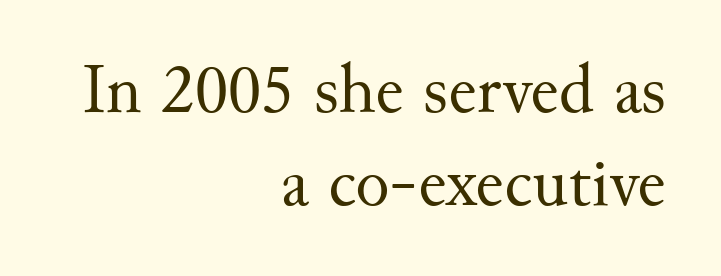
The lines sit at an ordinary, default distance from one another. The foot of each line stays bare and open. A serif font was chosen for this passage. Spacing verdict: proportional, widths tailored to each character.
